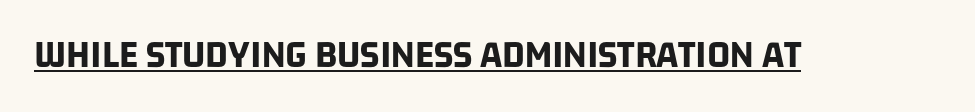
{"serif": "no", "bold": "yes", "weight": "bold", "width": "condensed", "stroke_contrast": "low", "x_height": "large", "monospaced": "no", "underline": "yes", "letter_spacing": "normal", "letter_spacing_em": 0.0, "glyph_px": 40}
